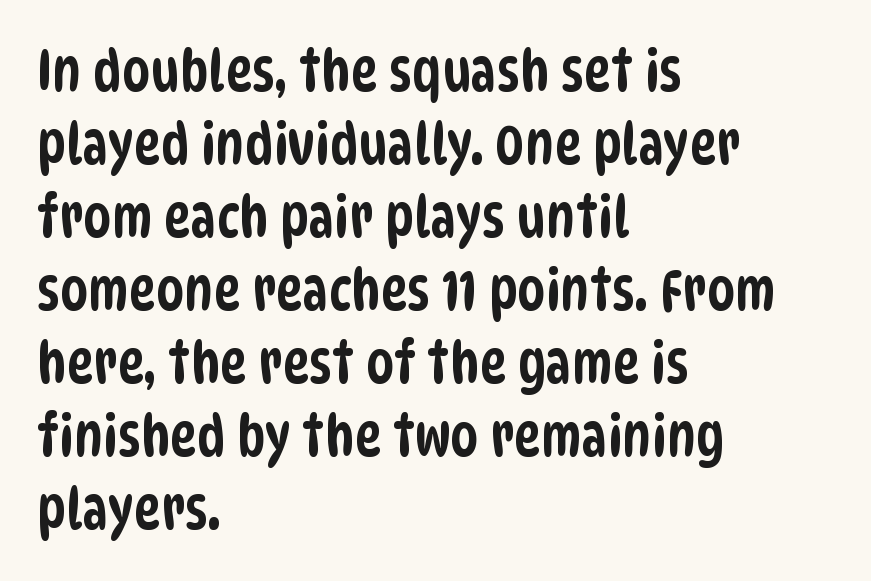
The image shows 57 px condensed sans-serif type; set left-aligned, normal line spacing (1.28x), normal letter spacing, not underlined; low stroke contrast and a large x-height.
